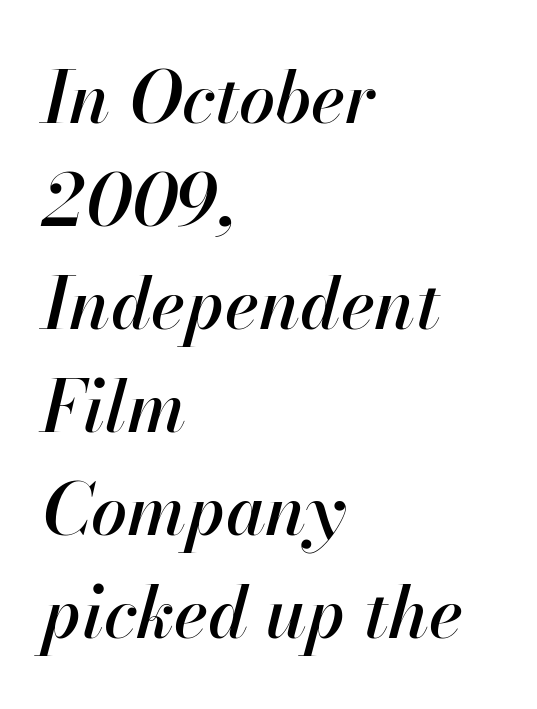
Yep, that's italic — everything's leaning. A typesetter would call this proportional, since set widths differ per character. Tracking here is standard; glyphs follow each other at the usual distance. Beneath every word, the page is bare. The space between consecutive lines is moderate. Typeset ragged right — the left edge is the straight one.
